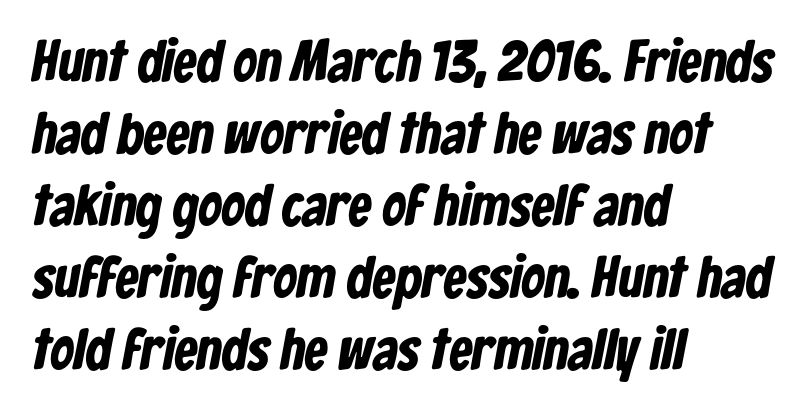
Unlike a traditional serif, this face leaves its strokes unadorned. Spacing verdict: proportional, widths tailored to each character. The gaps between neighbouring characters are ordinary and unremarkable. The space beneath each line is pristine and unruled. On the weight axis this lands at bold, roughly 700. The lines are quadded left.
